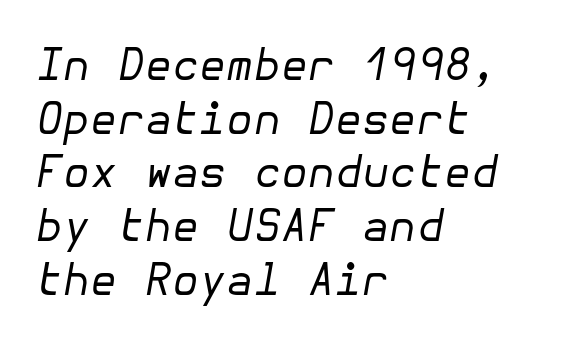
The typeface has the unassuming heft of standard copy or less. The letters are slanted; this is an italic face. The strip under each line holds only bare page. Teacher's note: observe the even left margin — that is flush-left alignment. Is the letter spacing exaggerated? No — it looks like the ordinary default.
